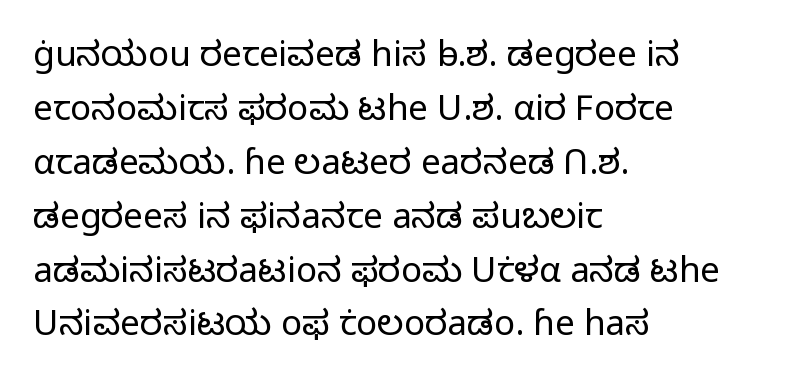
{"serif": "no", "italic": "no", "bold": "no", "weight": "light", "width": "normal", "stroke_contrast": "low", "x_height": "medium", "monospaced": "no", "underline": "no", "align": "left", "line_spacing": "normal", "line_spacing_ratio": 1.54, "letter_spacing": "normal", "letter_spacing_em": 0.0, "glyph_px": 35}
